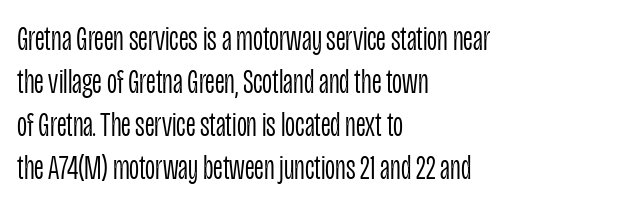
{"serif": "no", "italic": "no", "bold": "no", "weight": "light", "width": "condensed", "stroke_contrast": "low", "x_height": "large", "monospaced": "no", "underline": "no", "align": "left", "line_spacing_ratio": 1.23, "letter_spacing": "normal", "letter_spacing_em": 0.0, "glyph_px": 35}
